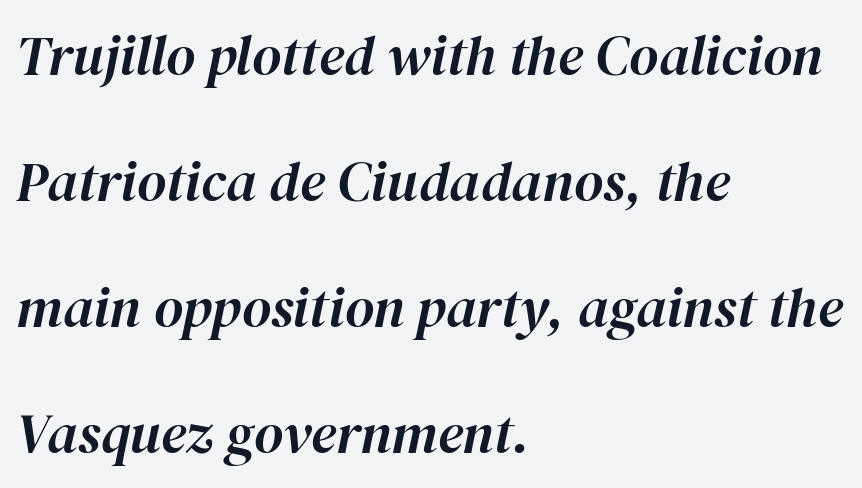
{"italic": "yes", "lean": "right", "slant_degrees": 12, "width": "normal", "stroke_contrast": "high", "x_height": "medium", "monospaced": "no", "underline": "no", "align": "left", "line_spacing": "loose", "line_spacing_ratio": 2.25, "letter_spacing": "normal", "letter_spacing_em": 0.0, "glyph_px": 56}
